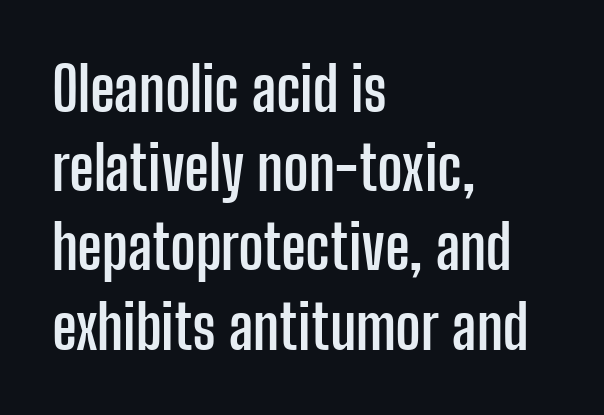
Q: Is the text bold? A: Yes.
Q: Is the text italic (slanted)? A: No, it is upright.
Q: Is the typeface a serif or a sans-serif typeface? A: Sans-serif.
Q: Is the text underlined? A: No.
Q: How is the paragraph aligned? A: Left-aligned.
Q: Is the spacing between letters normal or unusually wide? A: Normal.
Q: Is the spacing between lines tight, normal or loose? A: Normal.
Q: Width (condensed, normal, or wide)? A: Condensed.
Q: Stroke contrast? A: Low.
Q: x-height? A: Medium.
Q: Monospaced? A: No.
